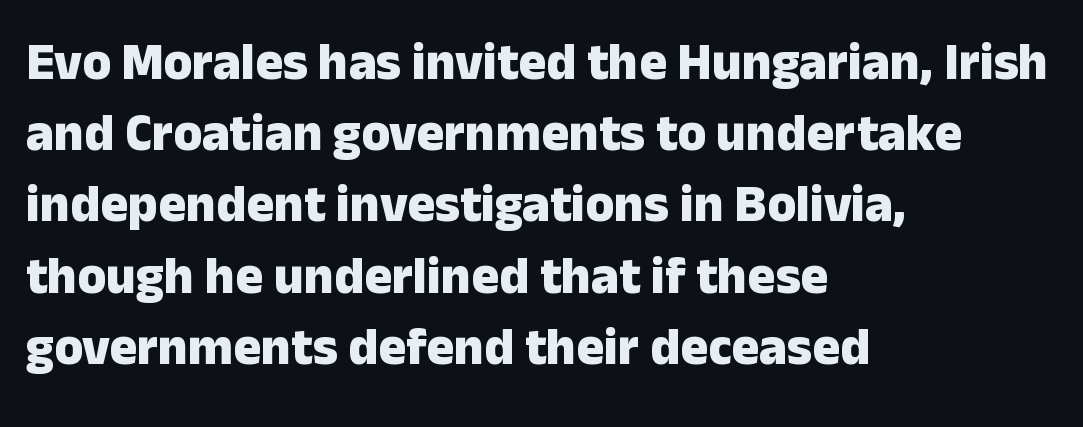
{"serif": "no", "italic": "no", "bold": "yes", "weight": "heavy", "width": "normal", "stroke_contrast": "low", "x_height": "medium", "monospaced": "no", "underline": "no", "align": "left", "line_spacing": "normal", "line_spacing_ratio": 1.37, "letter_spacing": "normal", "letter_spacing_em": 0.0, "glyph_px": 52}
